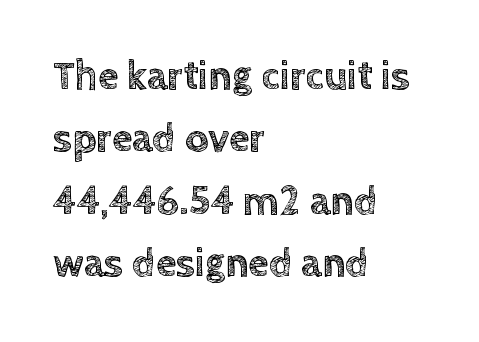
This sample is left-justified, so line endings fall wherever the words run out. The area under the type is left untouched. If you drew a line through each stem, it would be perfectly vertical. Leading: standard. The passage shown is typed in a proportional face where columns would drift.
